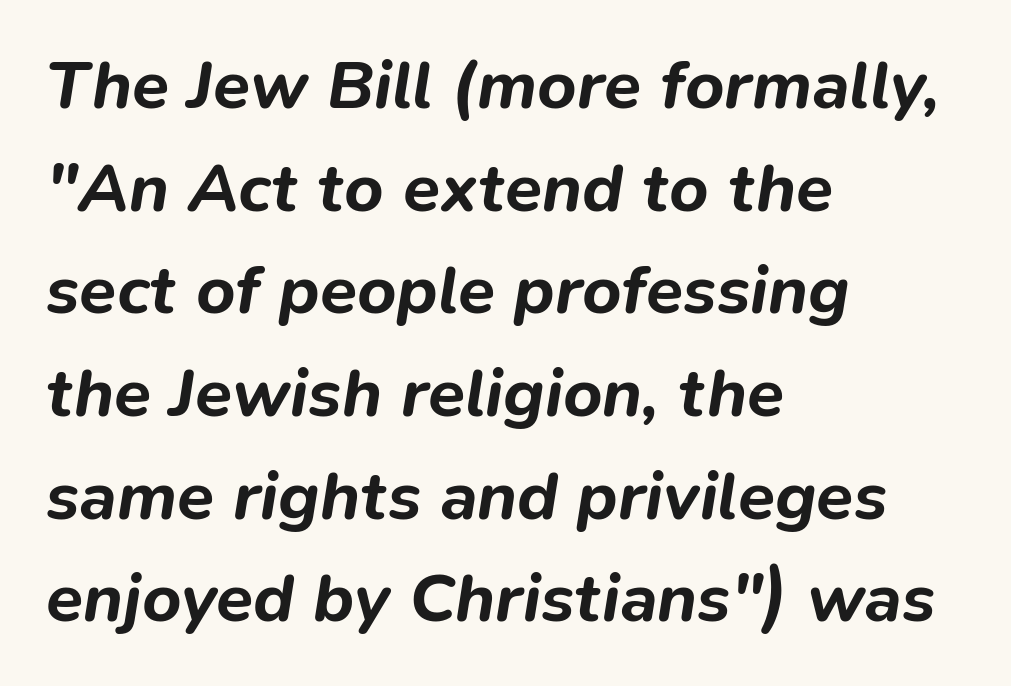
Q: Is the text bold? A: Yes.
Q: Is the text italic (slanted)? A: Yes, it leans right by about 9 degrees.
Q: Is the text underlined? A: No.
Q: How is the paragraph aligned? A: Left-aligned.
Q: Is the spacing between letters normal or unusually wide? A: Normal.
Q: Is the spacing between lines tight, normal or loose? A: Normal.
Q: Width (condensed, normal, or wide)? A: Normal.
Q: Stroke contrast? A: Low.
Q: x-height? A: Medium.
Q: Monospaced? A: No.
